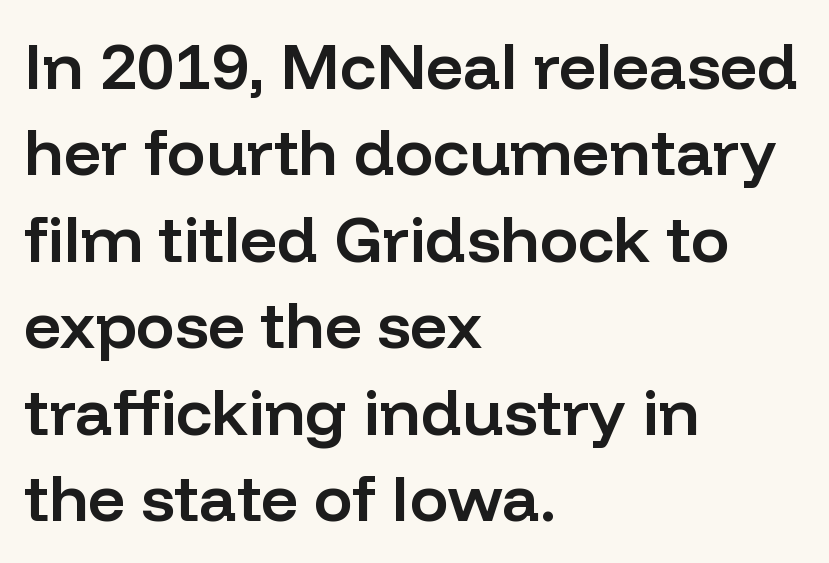
{"serif": "no", "italic": "no", "bold": "semi", "weight": "semibold", "width": "normal", "stroke_contrast": "low", "x_height": "medium", "monospaced": "no", "underline": "no", "align": "left", "line_spacing": "normal", "line_spacing_ratio": 1.33, "letter_spacing": "normal", "letter_spacing_em": 0.0, "glyph_px": 65}
